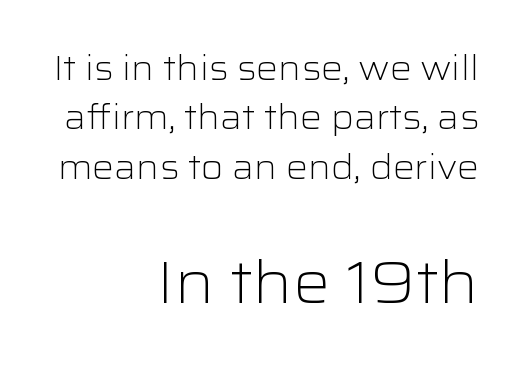
{"serif": "no", "italic": "no", "bold": "no", "weight": "light", "width": "wide", "stroke_contrast": "low", "x_height": "medium", "monospaced": "no", "underline": "no", "align": "right", "line_spacing": "normal", "line_spacing_ratio": 1.45, "letter_spacing": "normal", "letter_spacing_em": 0.0, "larger_block": "second", "size_ratio": 1.74, "glyph_px": 59}
